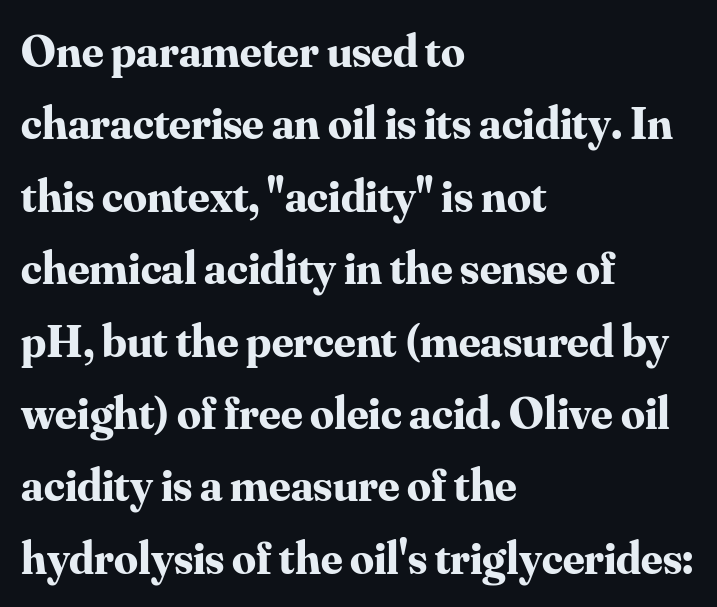
Q: Is the text bold? A: Yes.
Q: Is the text italic (slanted)? A: No, it is upright.
Q: Is the typeface a serif or a sans-serif typeface? A: Serif.
Q: Is the text underlined? A: No.
Q: How is the paragraph aligned? A: Left-aligned.
Q: Is the spacing between letters normal or unusually wide? A: Normal.
Q: Is the spacing between lines tight, normal or loose? A: Normal.
Q: Width (condensed, normal, or wide)? A: Normal.
Q: Stroke contrast? A: Medium.
Q: x-height? A: Small.
Q: Monospaced? A: No.
